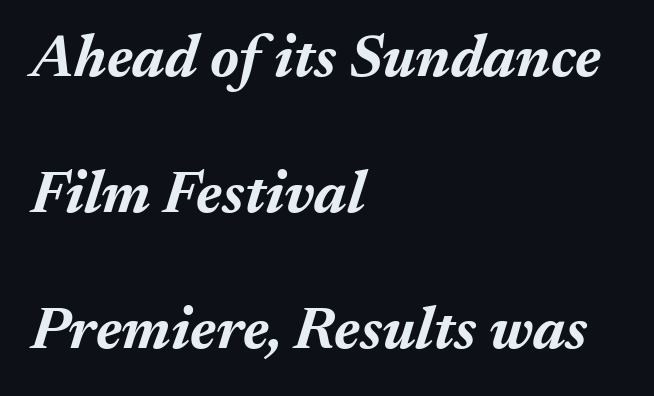
Q: Is the text bold? A: Yes.
Q: Is the text italic (slanted)? A: Yes, it leans right by about 17 degrees.
Q: Is the text underlined? A: No.
Q: How is the paragraph aligned? A: Left-aligned.
Q: Is the spacing between letters normal or unusually wide? A: Normal.
Q: Is the spacing between lines tight, normal or loose? A: Loose.
Q: Width (condensed, normal, or wide)? A: Normal.
Q: Stroke contrast? A: Medium.
Q: x-height? A: Medium.
Q: Monospaced? A: No.
